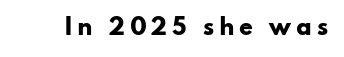
Chunky letters — that's bold for sure. The typography opts for an upright posture over an oblique one. This rendering widens character spacing well past its baseline value. The gap between lines stays unmarked.
